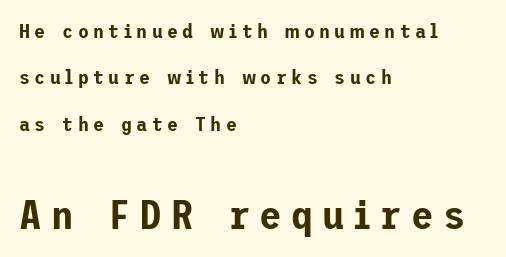
{"serif": "no", "italic": "no", "width": "normal", "stroke_contrast": "low", "x_height": "medium", "underline": "no", "align": "left", "line_spacing": "loose", "line_spacing_ratio": 2.32, "letter_spacing": "wide", "letter_spacing_em": 0.22, "larger_block": "second", "size_ratio": 2.05, "glyph_px": 41}
